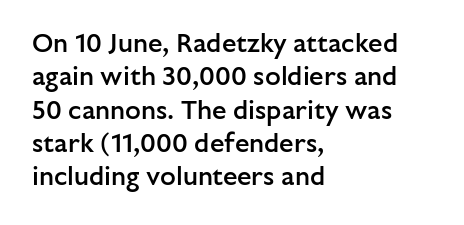
{"italic": "no", "bold": "semi", "underline": "no", "align": "left", "line_spacing": "normal", "line_spacing_ratio": 1.28, "letter_spacing": "normal", "letter_spacing_em": 0.0, "glyph_px": 26}
